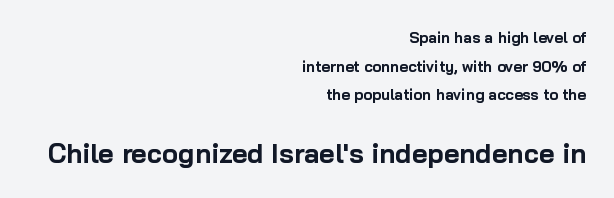
Q: Is the text bold? A: Yes.
Q: Is the text italic (slanted)? A: No, it is upright.
Q: Is the text underlined? A: No.
Q: How is the paragraph aligned? A: Right-aligned.
Q: Is the spacing between letters normal or unusually wide? A: Normal.
Q: Is the spacing between lines tight, normal or loose? A: Loose.
Q: Which block of text is set in a larger size, the first (top) or the second (bottom)? A: The second (bottom) one.
